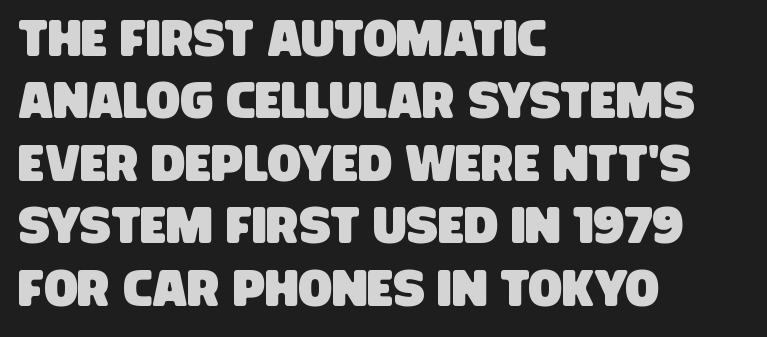
The image shows 50 px condensed sans-serif type; set left-aligned, normal line spacing (1.25x), normal letter spacing, not underlined; low stroke contrast and a large x-height.
